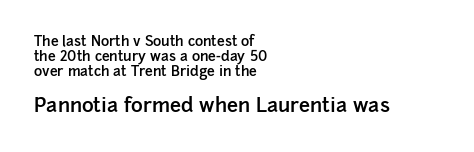
Q: Is the text bold? A: Semi-bold.
Q: Is the text italic (slanted)? A: No, it is upright.
Q: Is the text underlined? A: No.
Q: How is the paragraph aligned? A: Left-aligned.
Q: Is the spacing between letters normal or unusually wide? A: Normal.
Q: Is the spacing between lines tight, normal or loose? A: Tight.
Q: Which block of text is set in a larger size, the first (top) or the second (bottom)? A: The second (bottom) one.
